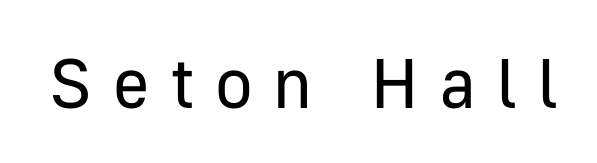
The image shows 70 px regular-weight sans-serif type, upright; set unusually wide letter spacing (+0.29 em), not underlined; low stroke contrast and a medium x-height.
